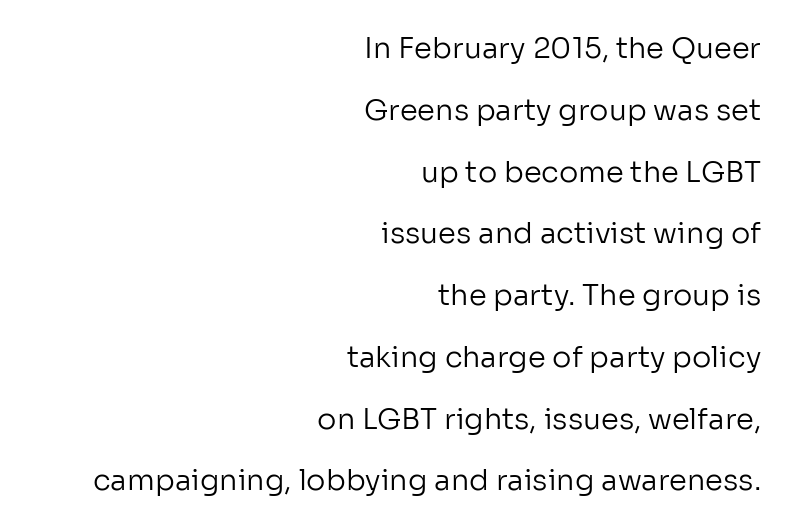
Regarding serifs, this sample does without them. Here the designer chose a conventional face with non-uniform glyph widths. The lettering holds an erect, upright posture throughout. Beneath every word, the page is bare. Stroke thickness stays within the range of a standard reading face or lighter.
